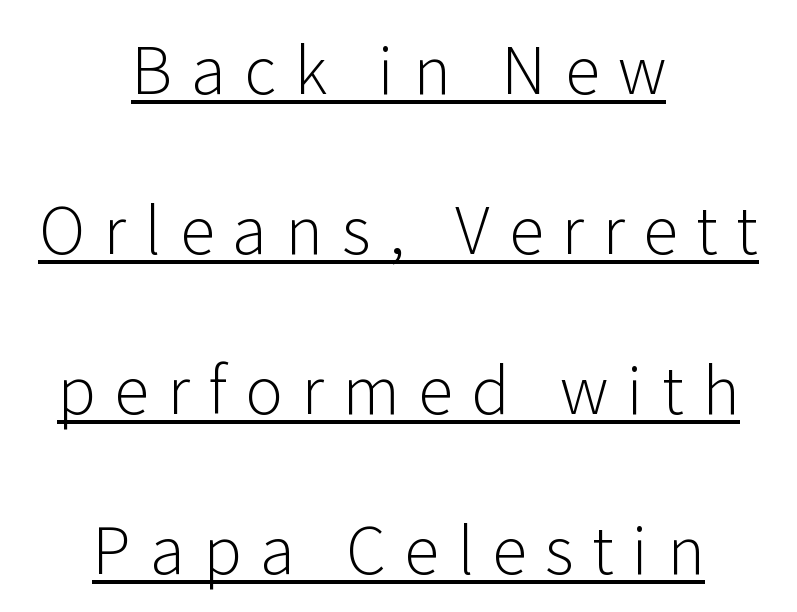
Typographically, this falls in the sans-serif category. The passage shown stacks its lines with a broad gap. Stroke mass is kept to a normal reading level or below. These lines stack symmetrically, like a column narrowing and widening about its center. The face used here is proportionally spaced, like ordinary book or web type.
